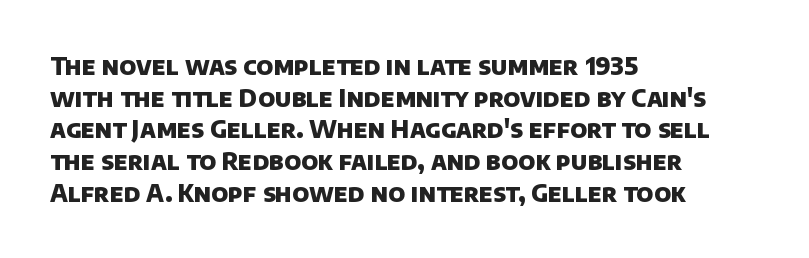
{"bold": "yes", "underline": "no", "align": "left", "line_spacing": "normal", "line_spacing_ratio": 1.32, "letter_spacing": "normal", "letter_spacing_em": 0.0, "glyph_px": 24}
